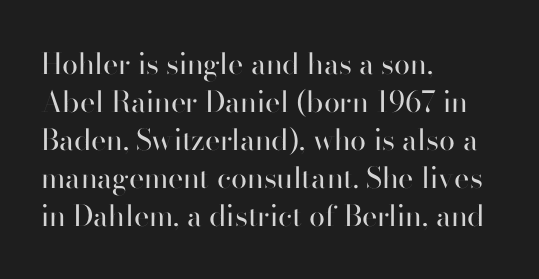
The image shows 29 px regular-weight sans-serif type, upright; set left-aligned, normal line spacing (1.31x), normal letter spacing, not underlined; high stroke contrast and a small x-height.
